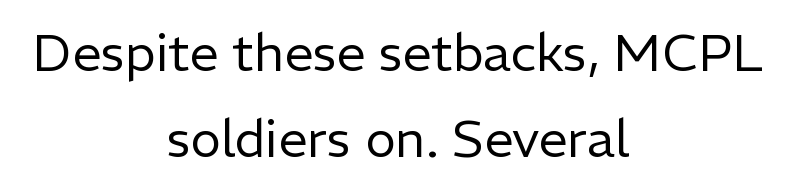
{"serif": "no", "italic": "no", "bold": "no", "weight": "regular", "width": "normal", "stroke_contrast": "low", "x_height": "medium", "monospaced": "no", "underline": "no", "align": "center", "line_spacing": "normal", "line_spacing_ratio": 1.65, "letter_spacing": "normal", "letter_spacing_em": 0.0, "glyph_px": 52}
